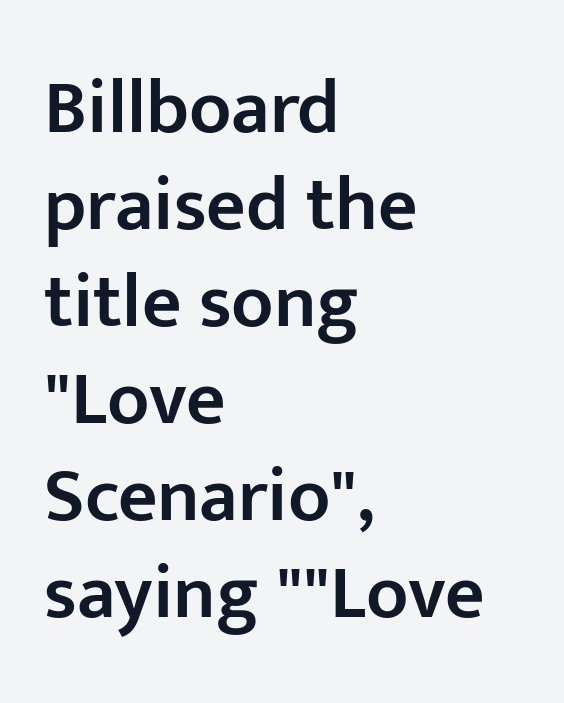
Q: Is the text bold? A: Semi-bold.
Q: Is the text italic (slanted)? A: No, it is upright.
Q: Is the typeface a serif or a sans-serif typeface? A: Sans-serif.
Q: Is the text underlined? A: No.
Q: How is the paragraph aligned? A: Left-aligned.
Q: Is the spacing between letters normal or unusually wide? A: Normal.
Q: Is the spacing between lines tight, normal or loose? A: Normal.
Q: Width (condensed, normal, or wide)? A: Normal.
Q: Stroke contrast? A: Low.
Q: x-height? A: Medium.
Q: Monospaced? A: No.
